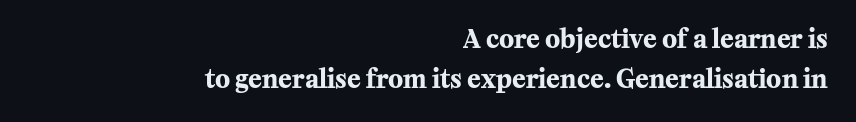
Tall strokes in this sample are plumb rather than angled. Letters rest on an invisible, unmarked baseline. Nobody touched the tracking dial on this one. Regular leading. Every letter is thick-stroked: bold, no question.
